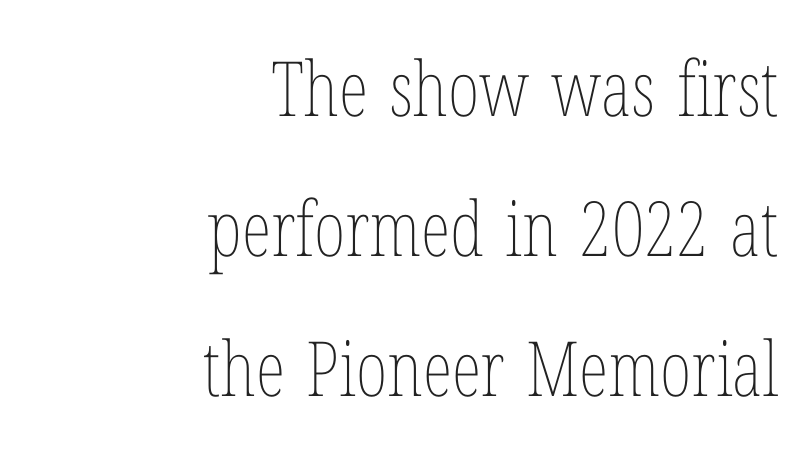
Rendered with straight, roman letterforms. This rendering leaves character spacing at its baseline value. Stroke mass is kept to a normal reading level or below. Is this a fixed-width face? No — the glyphs have proportional, varying widths. Layout note: lines flush right. The space beneath each line is pristine and unruled.
